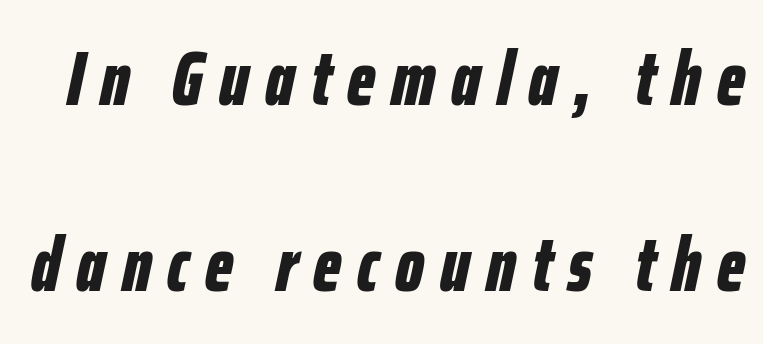
Loose tracking; the words dissolve into strings of separated letters. This sample uses an oblique cut, with every glyph tilted off the vertical. Letters rest on an invisible, unmarked baseline. In terms of weight, the rendering is a true, heavy bold.
